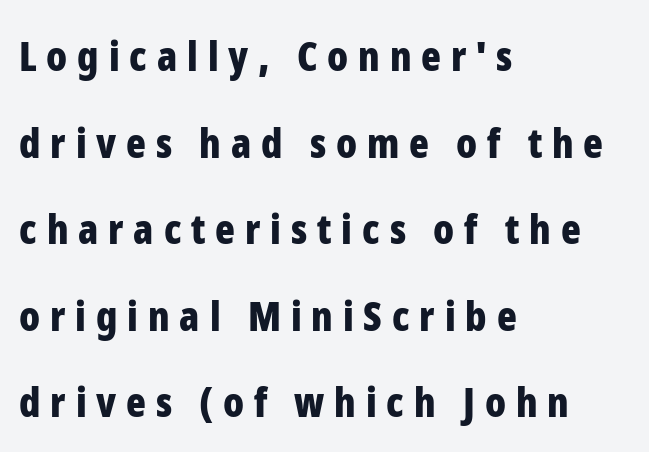
{"serif": "no", "italic": "no", "bold": "yes", "weight": "bold", "width": "condensed", "stroke_contrast": "low", "x_height": "medium", "monospaced": "no", "underline": "no", "align": "left", "line_spacing": "loose", "line_spacing_ratio": 2.11, "letter_spacing": "wide", "letter_spacing_em": 0.24, "glyph_px": 41}
